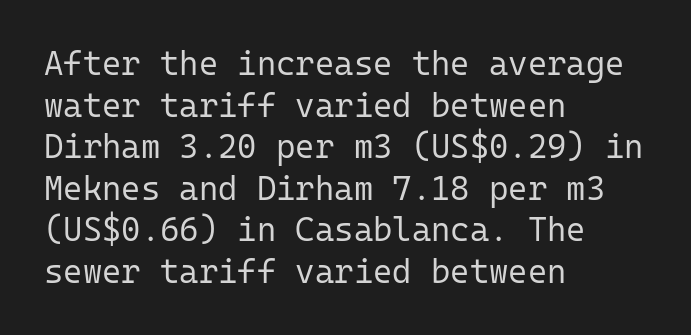
The image shows 33 px regular-weight sans-serif type, upright, monospaced; set left-aligned, normal line spacing (1.26x), normal letter spacing, not underlined; low stroke contrast and a medium x-height.
